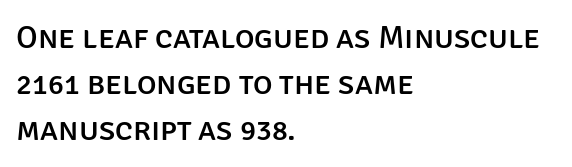
Q: Is the text italic (slanted)? A: No, it is upright.
Q: Is the typeface a serif or a sans-serif typeface? A: Sans-serif.
Q: Is the text underlined? A: No.
Q: How is the paragraph aligned? A: Left-aligned.
Q: Is the spacing between letters normal or unusually wide? A: Normal.
Q: Is the spacing between lines tight, normal or loose? A: Normal.
Q: Width (condensed, normal, or wide)? A: Normal.
Q: Stroke contrast? A: Low.
Q: x-height? A: Large.
Q: Monospaced? A: No.
